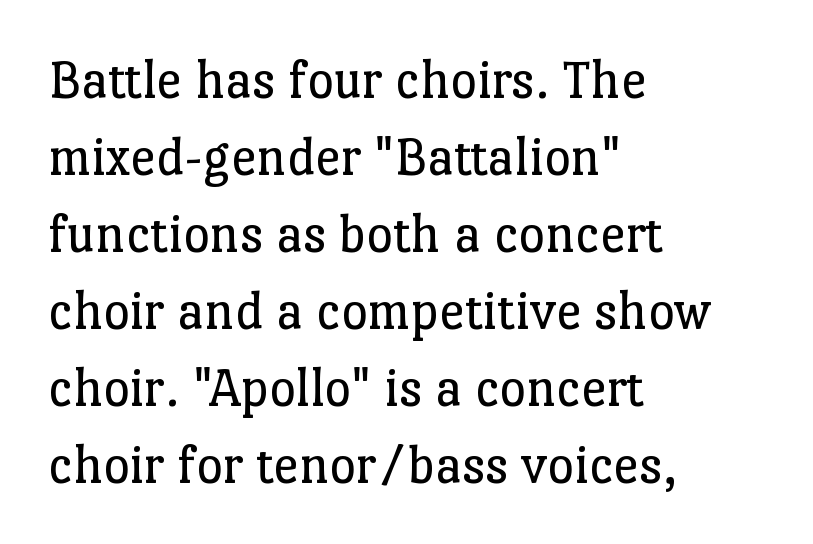
The image shows 57 px regular-weight serif type, upright; set left-aligned, normal line spacing (1.35x), normal letter spacing, not underlined; low stroke contrast and a medium x-height.
